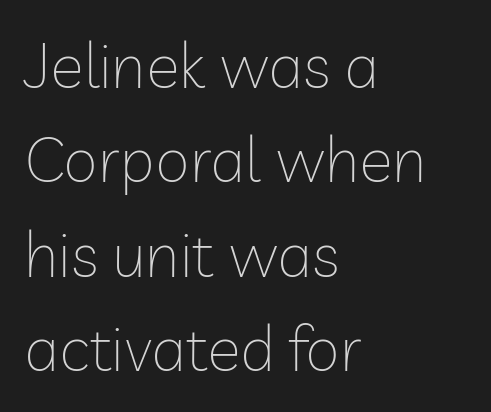
Q: Is the text bold? A: No.
Q: Is the text italic (slanted)? A: No, it is upright.
Q: Is the typeface a serif or a sans-serif typeface? A: Sans-serif.
Q: Is the text underlined? A: No.
Q: How is the paragraph aligned? A: Left-aligned.
Q: Is the spacing between letters normal or unusually wide? A: Normal.
Q: Is the spacing between lines tight, normal or loose? A: Normal.
Q: Width (condensed, normal, or wide)? A: Normal.
Q: Stroke contrast? A: Low.
Q: x-height? A: Medium.
Q: Monospaced? A: No.
